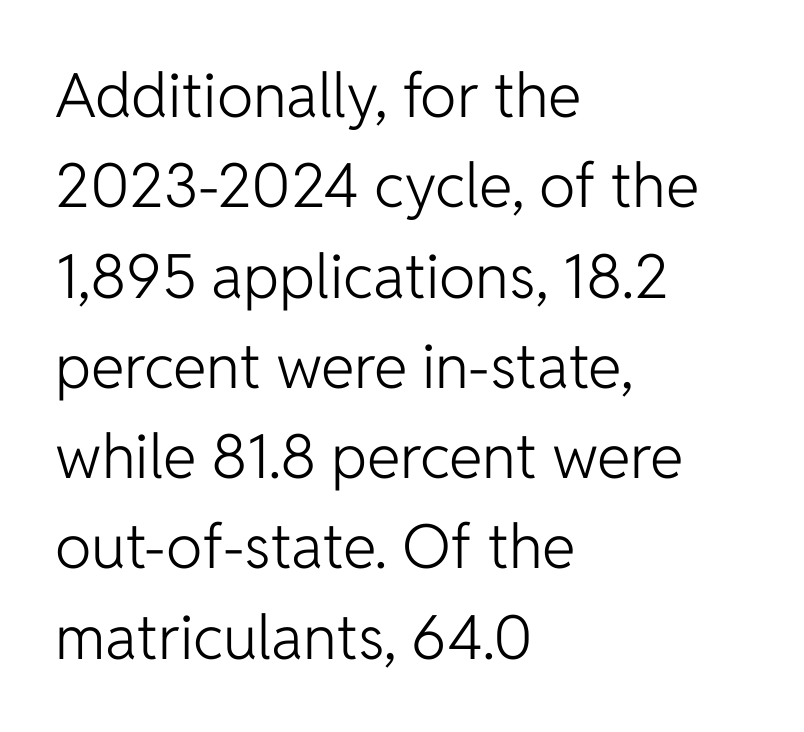
Q: Is the text bold? A: No.
Q: Is the text italic (slanted)? A: No, it is upright.
Q: Is the typeface a serif or a sans-serif typeface? A: Sans-serif.
Q: Is the text underlined? A: No.
Q: How is the paragraph aligned? A: Left-aligned.
Q: Is the spacing between letters normal or unusually wide? A: Normal.
Q: Is the spacing between lines tight, normal or loose? A: Normal.
Q: Width (condensed, normal, or wide)? A: Normal.
Q: Stroke contrast? A: Low.
Q: x-height? A: Medium.
Q: Monospaced? A: No.
